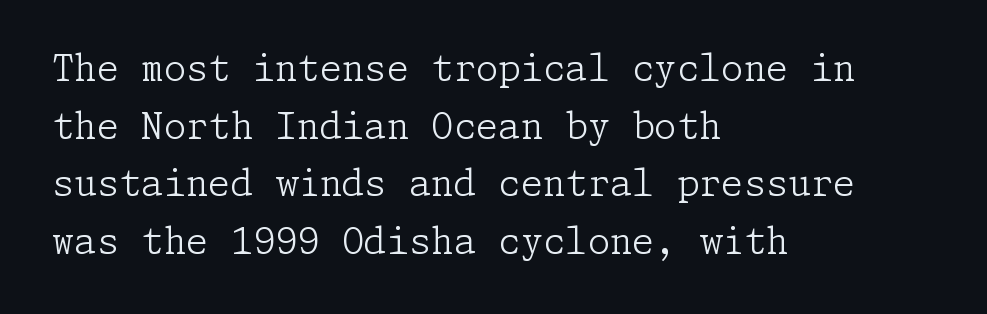
{"serif": "yes", "italic": "no", "bold": "no", "weight": "light", "width": "normal", "stroke_contrast": "low", "x_height": "medium", "underline": "no", "align": "left", "line_spacing": "normal", "line_spacing_ratio": 1.6, "letter_spacing": "normal", "letter_spacing_em": 0.0, "glyph_px": 36}
